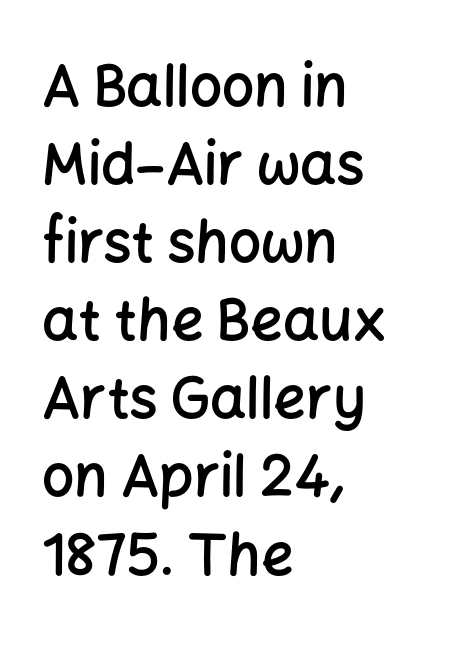
Decoration check: the copy has no underline. Nothing sits at the stroke ends, so this counts as sans-serif. Each letter keeps its own natural width here, so spacing adapts to shape. This is roman type, the default non-slanted kind. Nothing unusual about the tracking: characters are spaced as the font intends.
